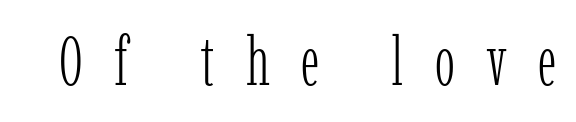
{"serif": "yes", "italic": "no", "bold": "no", "weight": "light", "width": "condensed", "stroke_contrast": "low", "x_height": "medium", "monospaced": "no", "underline": "no", "letter_spacing": "wide", "letter_spacing_em": 0.46, "glyph_px": 68}
